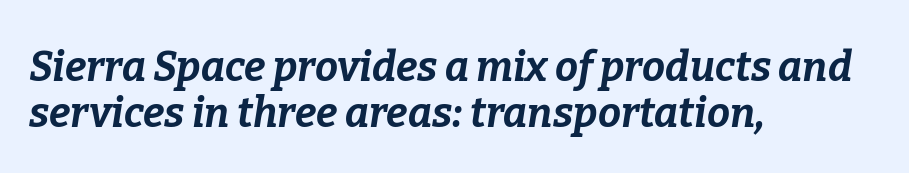
Q: Is the text bold? A: Yes.
Q: Is the text italic (slanted)? A: Yes, it leans right by about 9 degrees.
Q: Is the text underlined? A: No.
Q: How is the paragraph aligned? A: Left-aligned.
Q: Is the spacing between letters normal or unusually wide? A: Normal.
Q: Is the spacing between lines tight, normal or loose? A: Tight.
Q: Width (condensed, normal, or wide)? A: Normal.
Q: Stroke contrast? A: Low.
Q: x-height? A: Medium.
Q: Monospaced? A: No.
